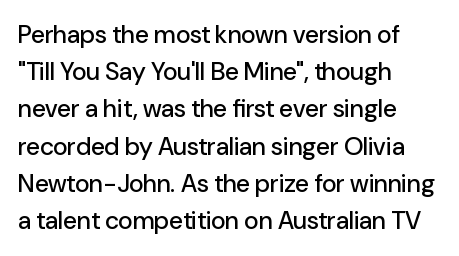
The image shows 25 px text type, upright; set left-aligned, normal line spacing (1.49x), normal letter spacing, not underlined.
